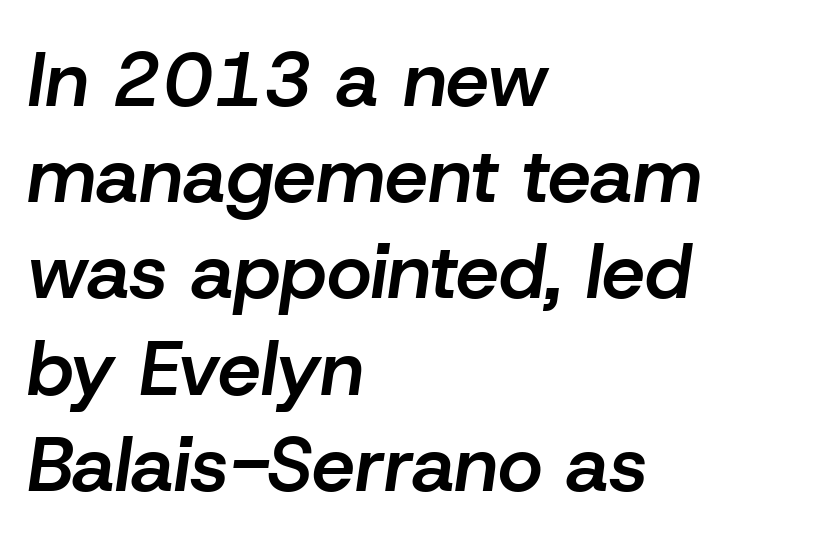
The image shows 77 px semibold type, italic (leaning right); set left-aligned, normal line spacing (1.25x), normal letter spacing, not underlined; low stroke contrast and a medium x-height.
